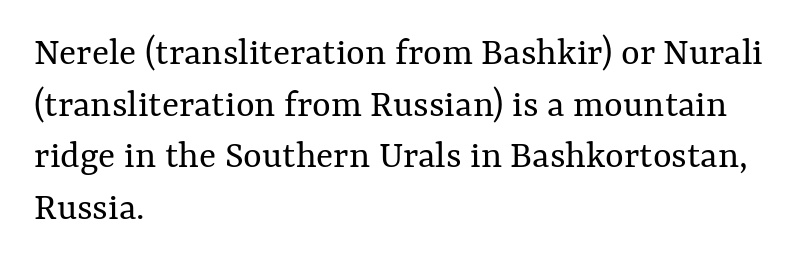
Tracking value appears to be zero — textbook default spacing. Descenders are the only things crossing below the line. The typeface has the unassuming heft of standard copy or less. Character widths vary here, with narrow letters taking less room than wide ones. The paragraph has a hard left edge and a soft right edge. Interline gaps are of average width in this sample.
